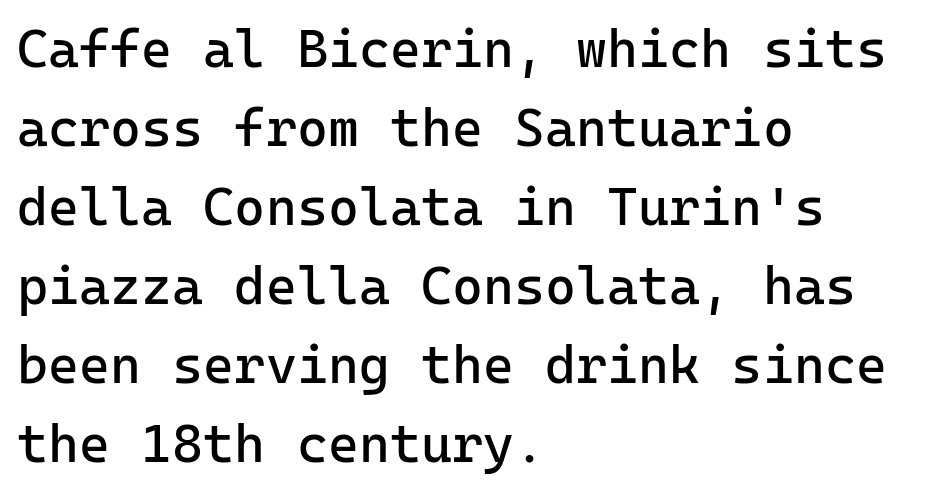
Each stroke keeps to a modest, everyday thickness or less. Each letter's strokes conclude bluntly, with no projecting serifs. The specimen omits any rule beneath the text block's lines. Characters follow at the spacing the type designer built in. These lines sit exactly where default settings would place them. Unlike italic type, these characters show no tilt at all.
